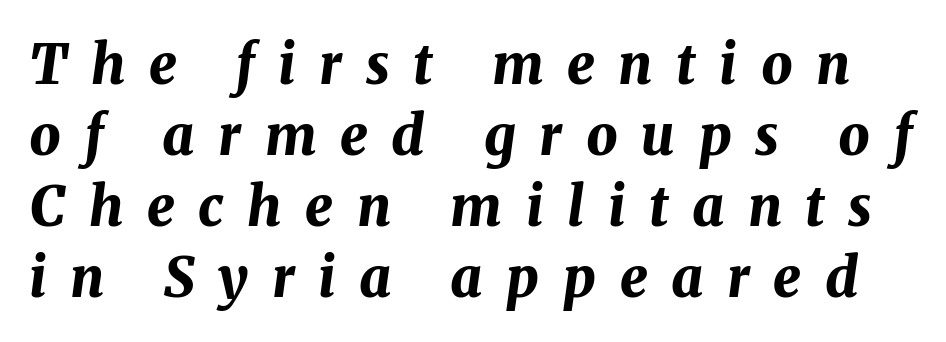
Q: Is the text bold? A: Yes.
Q: Is the text italic (slanted)? A: Yes, it leans right by about 8 degrees.
Q: Is the text underlined? A: No.
Q: Is the spacing between letters normal or unusually wide? A: Unusually wide.
Q: Is the spacing between lines tight, normal or loose? A: Normal.
Q: Width (condensed, normal, or wide)? A: Normal.
Q: Stroke contrast? A: Medium.
Q: x-height? A: Medium.
Q: Monospaced? A: No.
